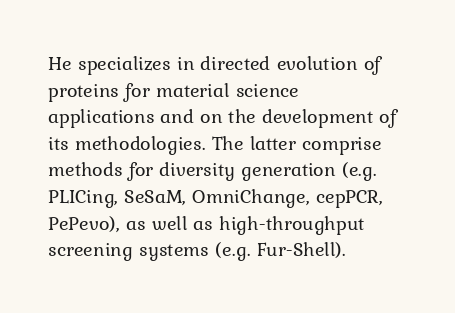
{"italic": "no", "bold": "no", "underline": "no", "align": "left", "line_spacing": "normal", "line_spacing_ratio": 1.33, "letter_spacing": "normal", "letter_spacing_em": 0.0, "glyph_px": 20}
